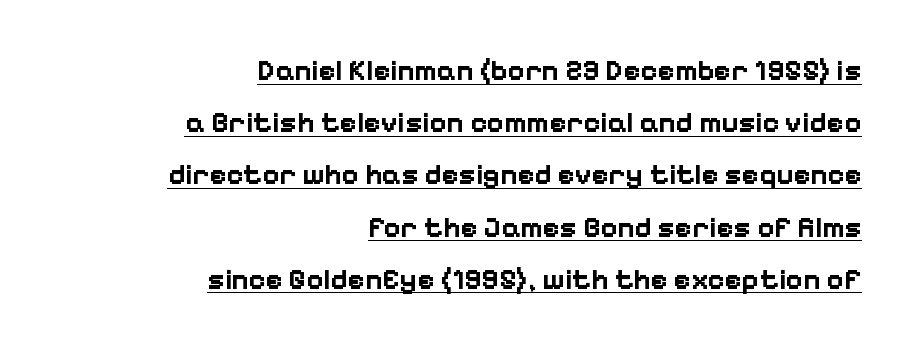
{"serif": "no", "italic": "no", "bold": "yes", "weight": "bold", "width": "normal", "stroke_contrast": "low", "x_height": "medium", "monospaced": "no", "underline": "yes", "align": "right", "line_spacing_ratio": 1.8, "letter_spacing": "normal", "letter_spacing_em": 0.0, "glyph_px": 29}
